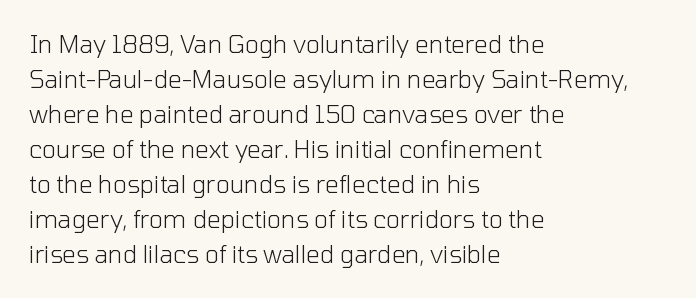
{"italic": "no", "bold": "no", "underline": "no", "align": "left", "line_spacing": "normal", "line_spacing_ratio": 1.46, "letter_spacing": "normal", "letter_spacing_em": 0.0, "glyph_px": 24}
